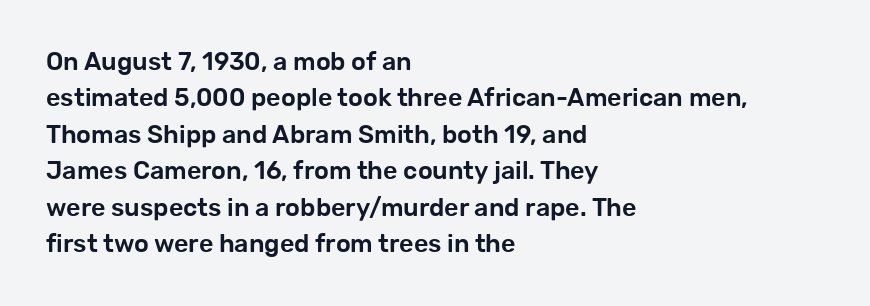
The image shows 25 px text type, upright; set left-aligned, normal line spacing (1.46x), normal letter spacing, not underlined.
